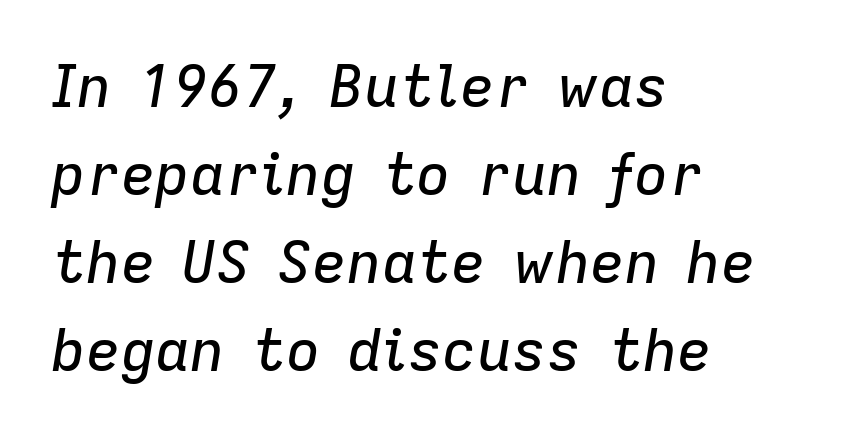
Quick note: interline space is typical. You could not count columns in this text — the font is proportionally spaced. Decoration check: the copy has no underline. The face used here has a pronounced slope to its letters.
